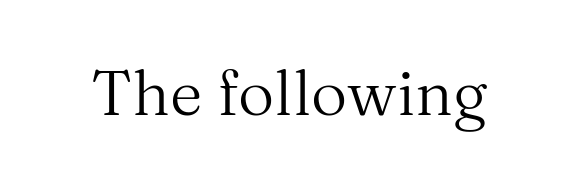
The image shows 63 px regular-weight serif type, upright; set normal letter spacing, not underlined; medium stroke contrast and a medium x-height.
